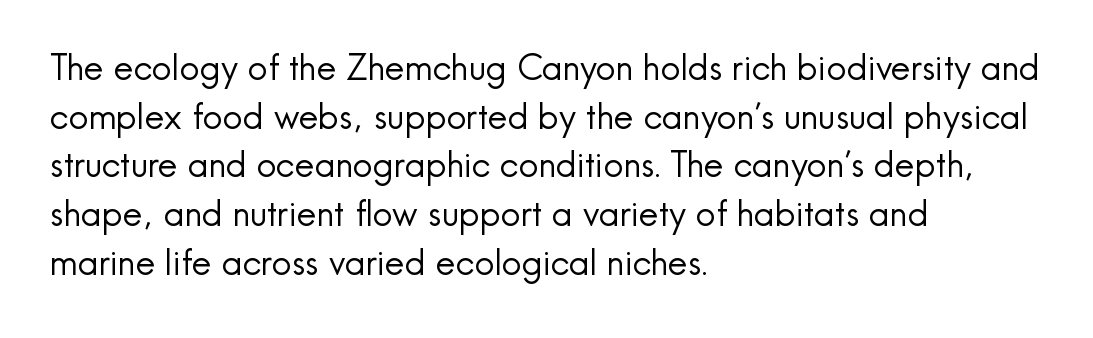
Here the designer chose a conventional face with non-uniform glyph widths. Posture: vertical. In CSS terms this would be text-align: left. Weight: in the light-to-regular range. Any mark beneath the type? The region is blank. The tracking reads as untouched default to a designer's eye.
